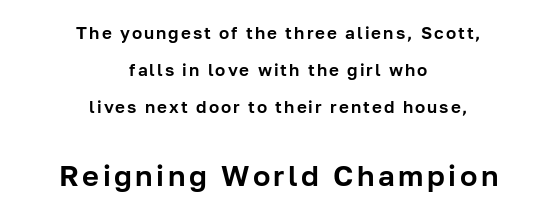
The image shows 29 px sans-serif type, upright; set centered, loose line spacing (2.19x), not underlined; the second (bottom) block is 1.71x larger; low stroke contrast and a medium x-height.
